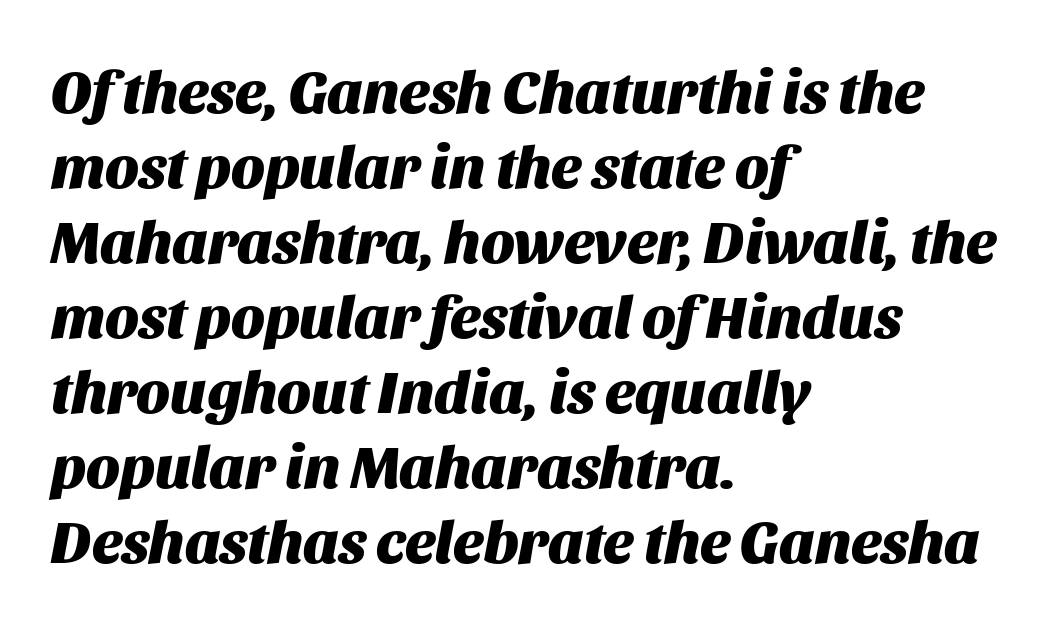
Bare-footed words on every line. Do the characters align in a grid? No, the font is proportional. Summary of weight: heavy, a full bold. The face used here is rendered with its standard letterfit. Does the copy run flush right? No — it runs flush left.
